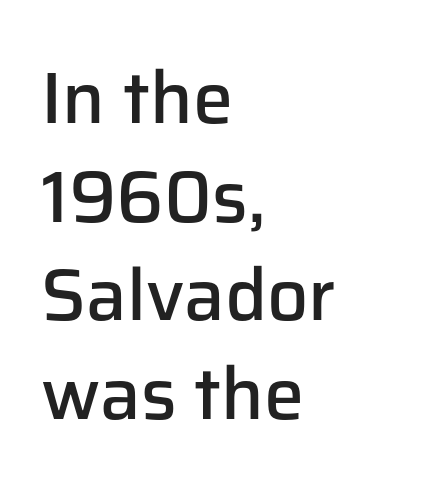
The designer went with a sans here, leaving each stem footless. Regular leading. Inter-character spacing is left at the font's built-in metrics. The ragged edge is on the right, which tells us the setting is flush left.
